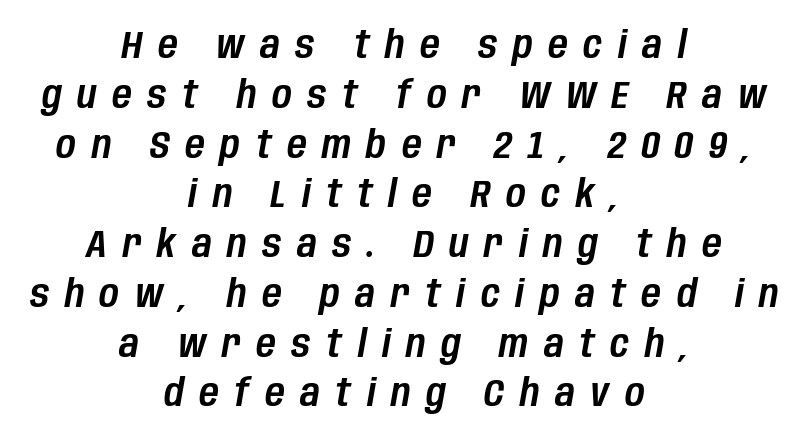
The space between consecutive lines is moderate. Think of a printed novel: that variable character pitch is what you see here. Observe the lean: these are italic letterforms. The passage shown has open, widely tracked lettering throughout. The strip under each line holds only bare page.
